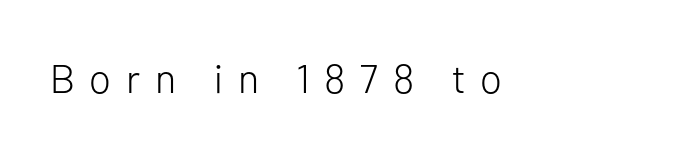
Bold? No — there's no thickening of the strokes. When letters stand straight like this, we call the style roman or upright. Are there feet on the stems? There aren't — it's a sans. Spacing verdict: proportional, widths tailored to each character. Words appear elongated and porous because spacing is wide. Decoration check: the copy has no underline.
